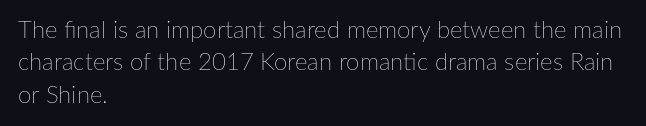
The typesetter chose a ragged-right arrangement here. In terms of letterspacing, this is plain default setting. Descenders hang freely into open space. A typesetter would call this leading conventional body-copy spacing. Stems and bowls with no extra thickness — not bold.
